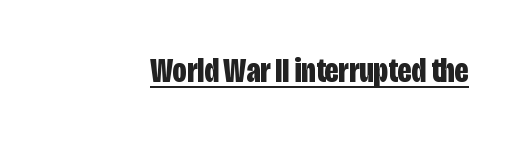
The image shows 35 px bold, condensed sans-serif type, upright; set normal letter spacing, underlined; low stroke contrast and a large x-height.
